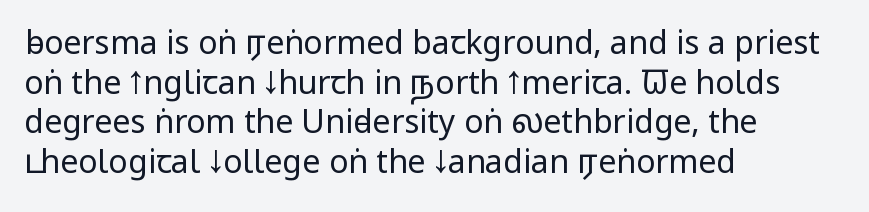
The image shows 32 px regular-weight, condensed sans-serif type, upright; set left-aligned, line spacing 1.24x, normal letter spacing, not underlined; low stroke contrast and a large x-height.
